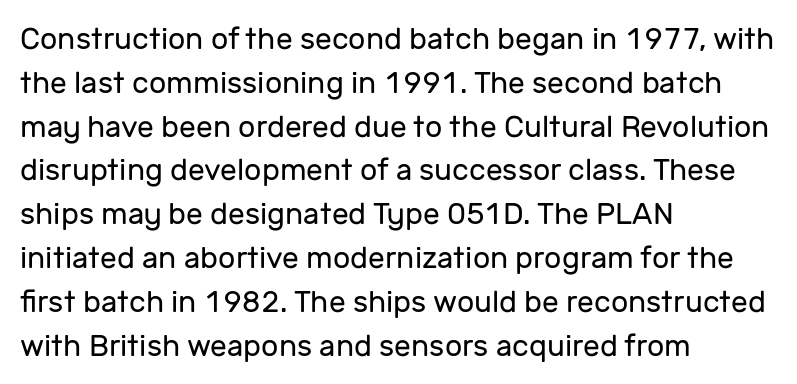
{"serif": "no", "italic": "no", "bold": "no", "weight": "regular", "width": "normal", "stroke_contrast": "low", "x_height": "medium", "monospaced": "no", "underline": "no", "align": "left", "line_spacing": "normal", "line_spacing_ratio": 1.46, "letter_spacing": "normal", "letter_spacing_em": 0.0, "glyph_px": 30}
